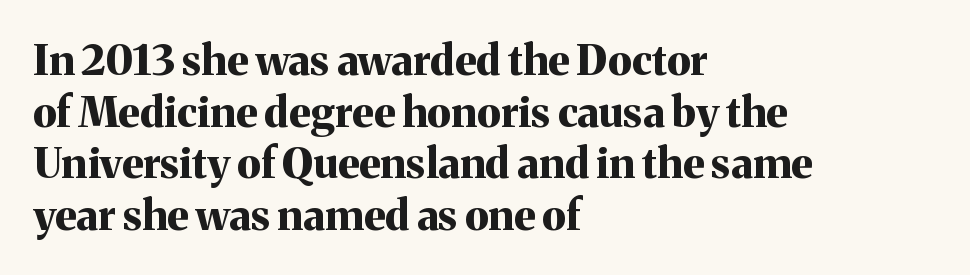
{"serif": "yes", "italic": "no", "bold": "yes", "weight": "bold", "width": "normal", "stroke_contrast": "medium", "x_height": "medium", "monospaced": "no", "underline": "no", "align": "left", "line_spacing_ratio": 1.23, "letter_spacing": "normal", "letter_spacing_em": 0.0, "glyph_px": 42}
